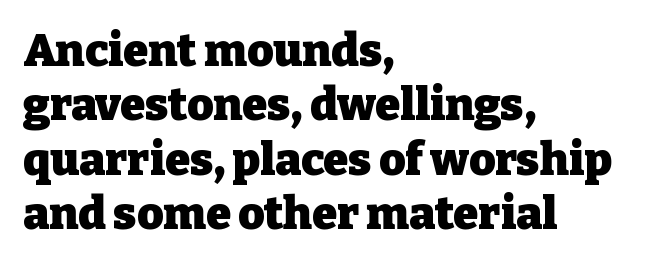
The image shows 45 px heavy serif type, upright; set left-aligned, line spacing 1.21x, normal letter spacing, not underlined; low stroke contrast and a medium x-height.
